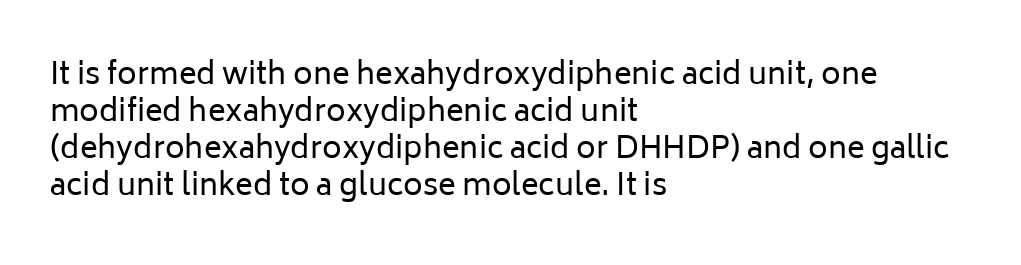
Descender tails drop into unmarked territory. The rendering shows plain stroke endings on the letterforms — a sans-serif design. Weight class: somewhere from thin through regular. No italicization has been applied; the sample stays upright.
